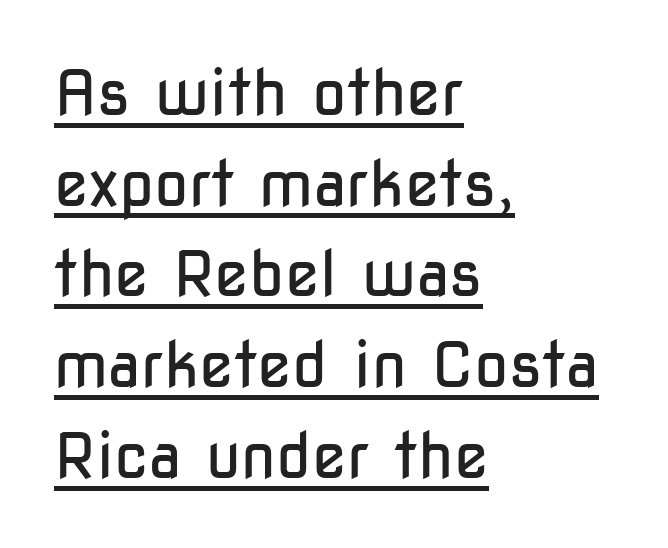
{"serif": "no", "italic": "no", "bold": "no", "weight": "regular", "width": "condensed", "stroke_contrast": "low", "x_height": "medium", "monospaced": "no", "underline": "yes", "align": "left", "line_spacing": "normal", "line_spacing_ratio": 1.44, "letter_spacing": "normal", "letter_spacing_em": 0.0, "glyph_px": 63}
